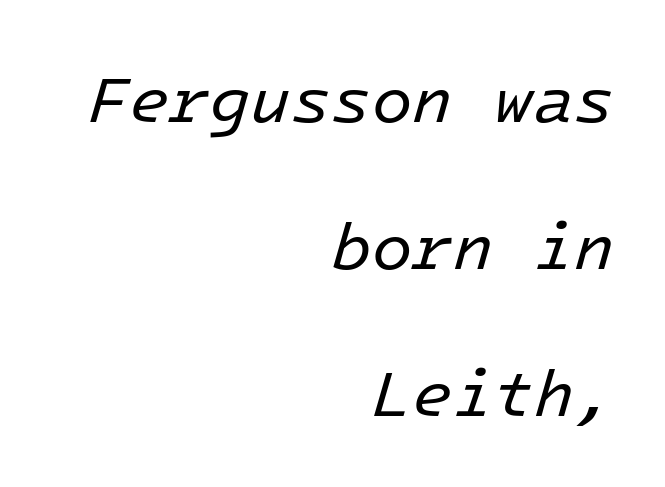
The image shows 66 px regular-weight type, italic (leaning right), monospaced; set right-aligned, loose line spacing (2.23x), normal letter spacing, not underlined; low stroke contrast and a medium x-height.
